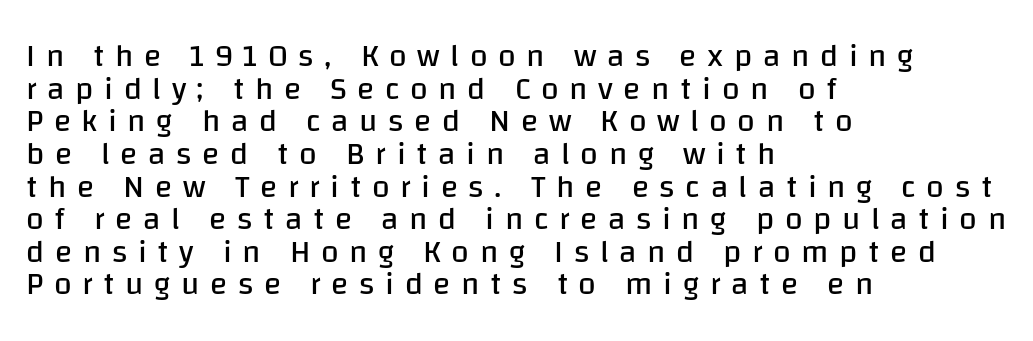
Q: Is the text bold? A: No.
Q: Is the text italic (slanted)? A: No, it is upright.
Q: Is the typeface a serif or a sans-serif typeface? A: Sans-serif.
Q: Is the text underlined? A: No.
Q: How is the paragraph aligned? A: Left-aligned.
Q: Is the spacing between letters normal or unusually wide? A: Unusually wide.
Q: Is the spacing between lines tight, normal or loose? A: Tight.
Q: Width (condensed, normal, or wide)? A: Normal.
Q: Stroke contrast? A: Low.
Q: x-height? A: Large.
Q: Monospaced? A: No.
